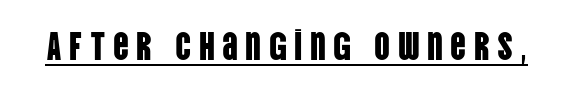
Q: Is the text italic (slanted)? A: No, it is upright.
Q: Is the typeface a serif or a sans-serif typeface? A: Sans-serif.
Q: Is the text underlined? A: Yes.
Q: Width (condensed, normal, or wide)? A: Condensed.
Q: Stroke contrast? A: Low.
Q: x-height? A: Large.
Q: Monospaced? A: No.
